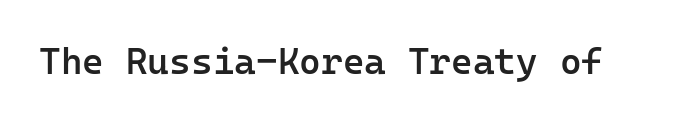
Q: Is the text bold? A: Semi-bold.
Q: Is the text italic (slanted)? A: No, it is upright.
Q: Is the typeface a serif or a sans-serif typeface? A: Sans-serif.
Q: Is the text underlined? A: No.
Q: Is the spacing between letters normal or unusually wide? A: Normal.
Q: Width (condensed, normal, or wide)? A: Normal.
Q: Stroke contrast? A: Low.
Q: x-height? A: Medium.
Q: Monospaced? A: Yes.
